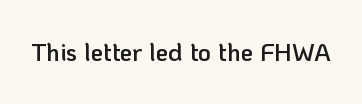
{"italic": "no", "bold": "semi", "underline": "no", "letter_spacing": "normal", "letter_spacing_em": 0.0, "glyph_px": 25}
